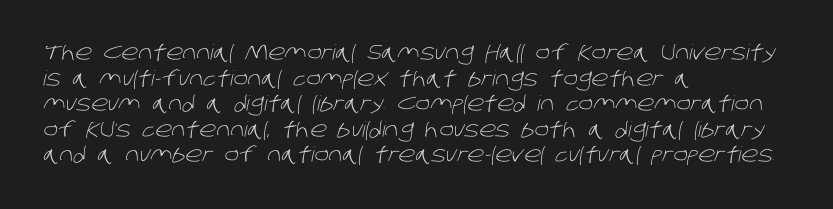
The image shows 21 px text type; set left-aligned, line spacing 1.22x, normal letter spacing, not underlined.
